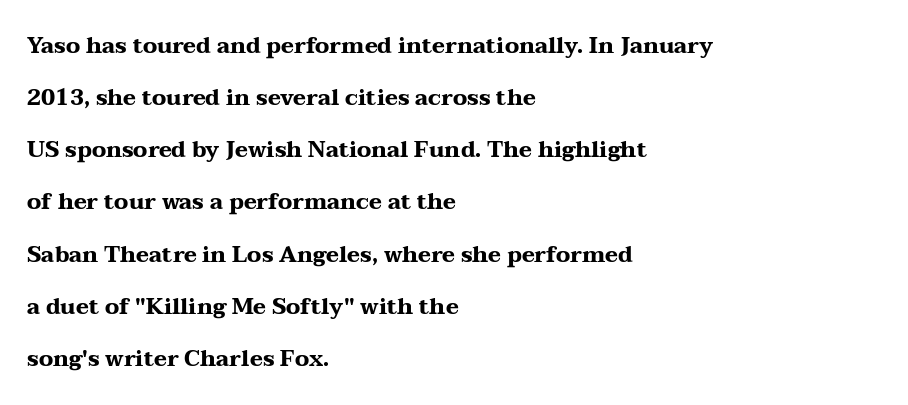
{"italic": "no", "bold": "yes", "underline": "no", "align": "left", "line_spacing": "loose", "line_spacing_ratio": 2.37, "letter_spacing": "normal", "letter_spacing_em": 0.0, "glyph_px": 22}
